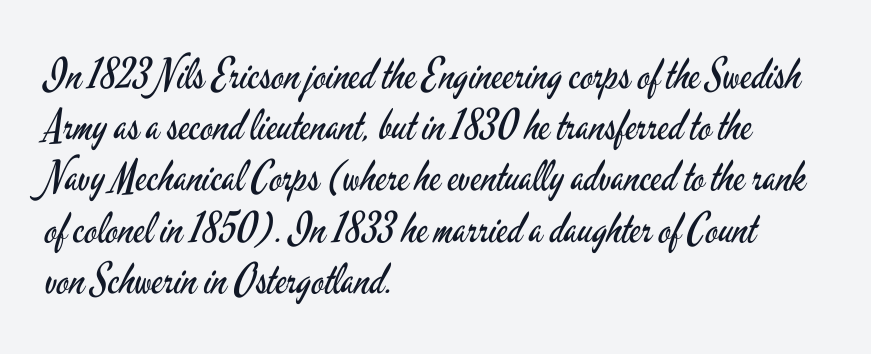
Here the designer chose a conventional face with non-uniform glyph widths. Weight: not bold — regular or lighter. Note: no serifs on the glyphs. Where is the straight margin? On the left.
